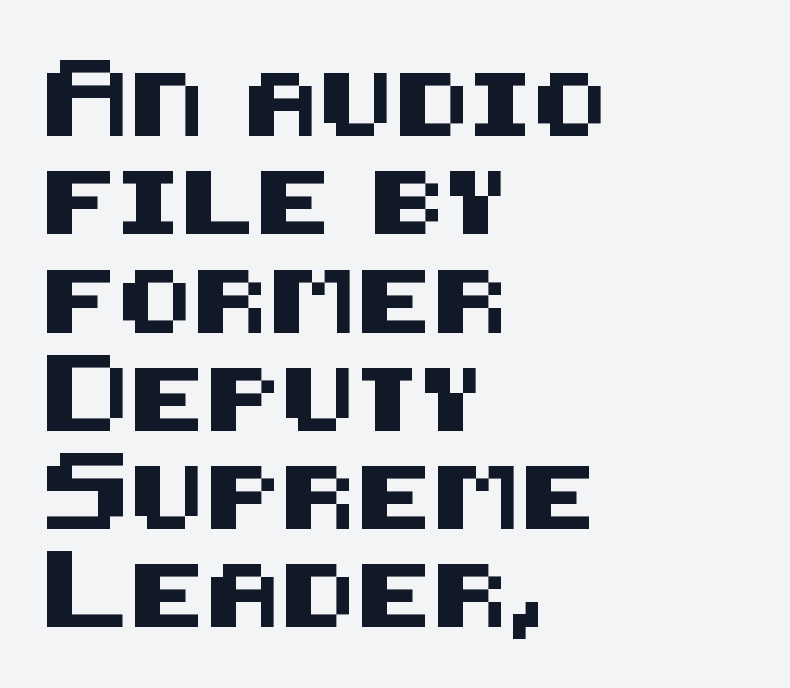
The image shows 63 px sans-serif type, upright; set left-aligned, normal line spacing (1.56x), normal letter spacing, not underlined; medium stroke contrast and a large x-height.
